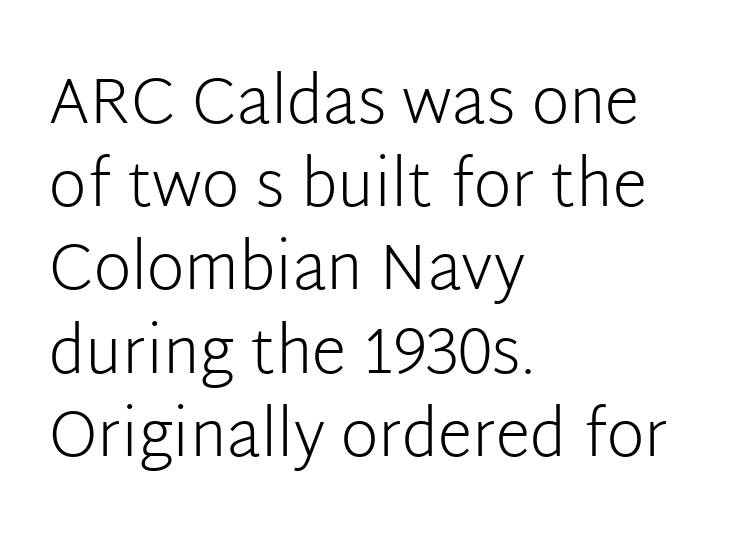
Clear beneath every line of the passage. Is the letter spacing exaggerated? No — it looks like the ordinary default. Typographically, this falls in the sans-serif category. Weight: not bold — regular or lighter. Alignment: flush left. Ascenders rise straight up at ninety degrees.
